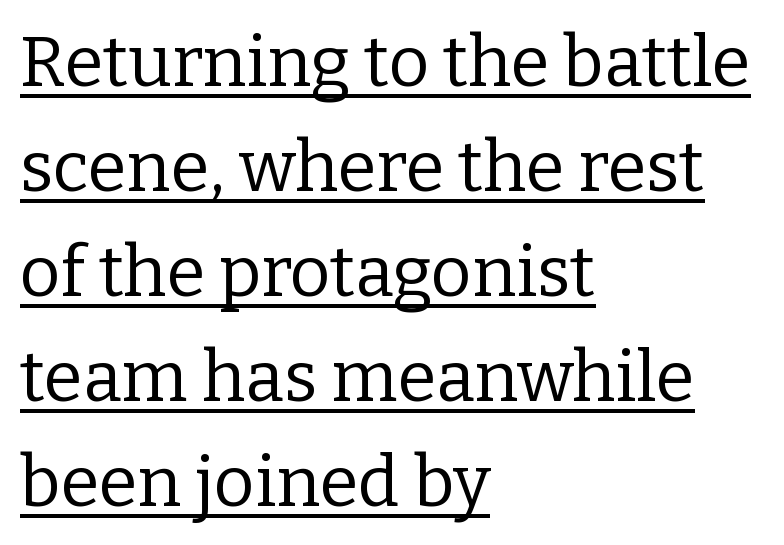
The image shows 70 px regular-weight serif type, upright; set left-aligned, normal line spacing (1.5x), normal letter spacing, underlined; low stroke contrast and a medium x-height.
